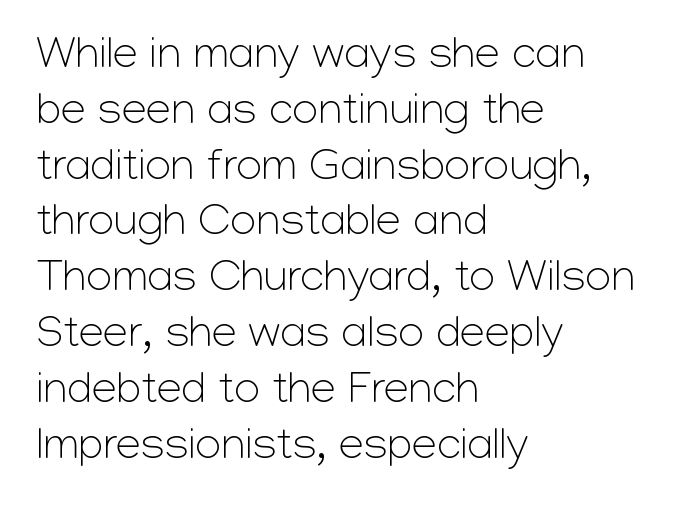
{"serif": "no", "italic": "no", "bold": "no", "weight": "light", "width": "normal", "stroke_contrast": "low", "x_height": "medium", "monospaced": "no", "underline": "no", "align": "left", "line_spacing_ratio": 1.24, "letter_spacing": "normal", "letter_spacing_em": 0.0, "glyph_px": 45}
